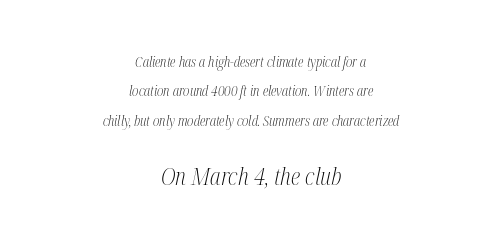
Q: Is the text bold? A: No.
Q: Is the text italic (slanted)? A: Yes, it leans right by about 12 degrees.
Q: Is the text underlined? A: No.
Q: How is the paragraph aligned? A: Centered.
Q: Is the spacing between letters normal or unusually wide? A: Normal.
Q: Is the spacing between lines tight, normal or loose? A: Loose.
Q: Which block of text is set in a larger size, the first (top) or the second (bottom)? A: The second (bottom) one.
